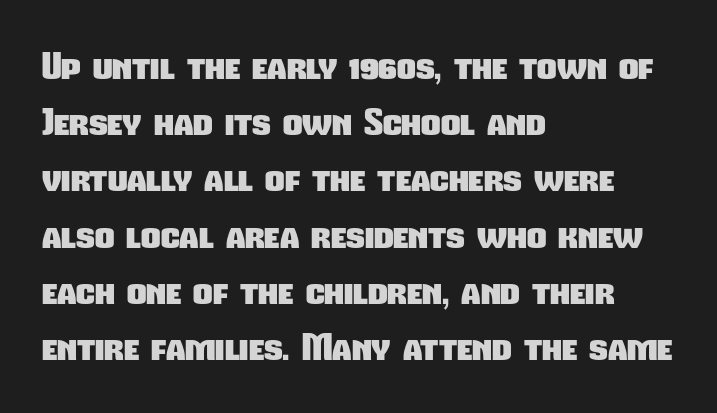
Q: Is the text bold? A: Yes.
Q: Is the typeface a serif or a sans-serif typeface? A: Sans-serif.
Q: Is the text underlined? A: No.
Q: How is the paragraph aligned? A: Left-aligned.
Q: Is the spacing between letters normal or unusually wide? A: Normal.
Q: Is the spacing between lines tight, normal or loose? A: Normal.
Q: Width (condensed, normal, or wide)? A: Condensed.
Q: Stroke contrast? A: Low.
Q: x-height? A: Medium.
Q: Monospaced? A: No.
